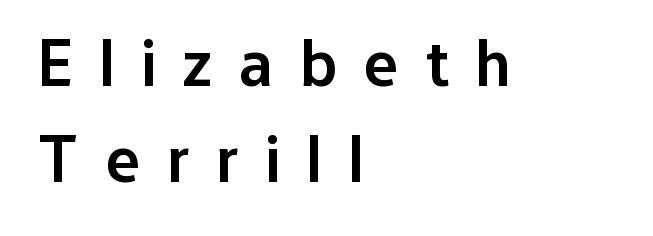
Q: Is the text bold? A: Semi-bold.
Q: Is the text italic (slanted)? A: No, it is upright.
Q: Is the typeface a serif or a sans-serif typeface? A: Sans-serif.
Q: Is the text underlined? A: No.
Q: How is the paragraph aligned? A: Left-aligned.
Q: Is the spacing between letters normal or unusually wide? A: Unusually wide.
Q: Is the spacing between lines tight, normal or loose? A: Normal.
Q: Width (condensed, normal, or wide)? A: Normal.
Q: Stroke contrast? A: Low.
Q: x-height? A: Medium.
Q: Monospaced? A: No.
